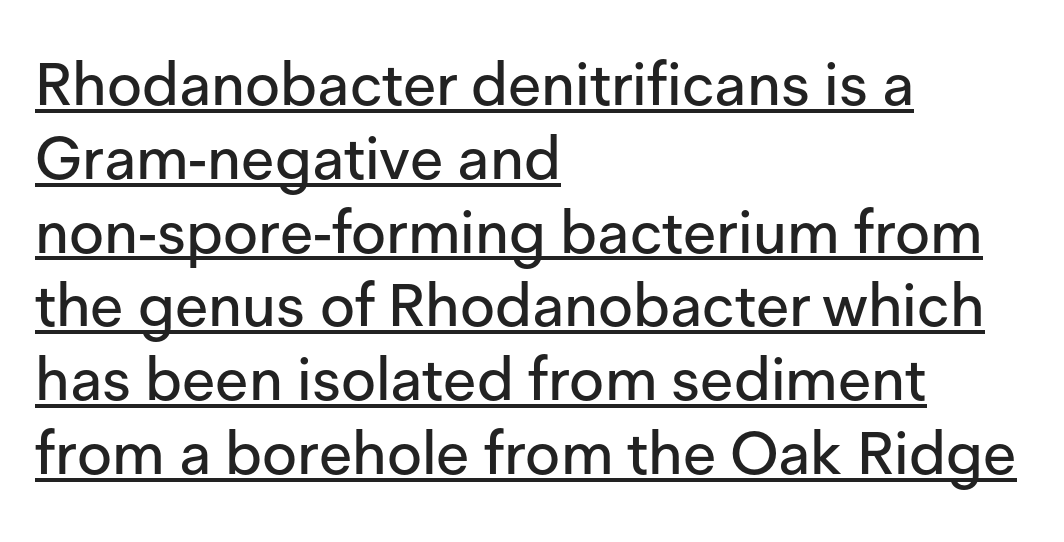
Q: Is the text italic (slanted)? A: No, it is upright.
Q: Is the typeface a serif or a sans-serif typeface? A: Sans-serif.
Q: Is the text underlined? A: Yes.
Q: How is the paragraph aligned? A: Left-aligned.
Q: Is the spacing between letters normal or unusually wide? A: Normal.
Q: Width (condensed, normal, or wide)? A: Normal.
Q: Stroke contrast? A: Low.
Q: x-height? A: Medium.
Q: Monospaced? A: No.
